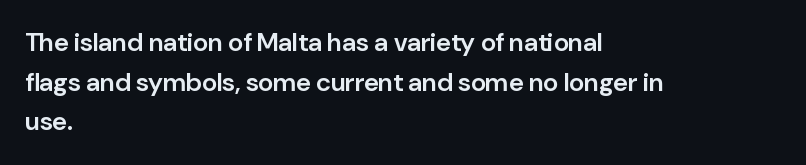
If you measured baseline to baseline, you'd find a middling distance. The typesetting leans somewhat heavy: a semibold. Which margin do the lines hug? The left one — the right edge is uneven. The font's upright variant was chosen for this text.
